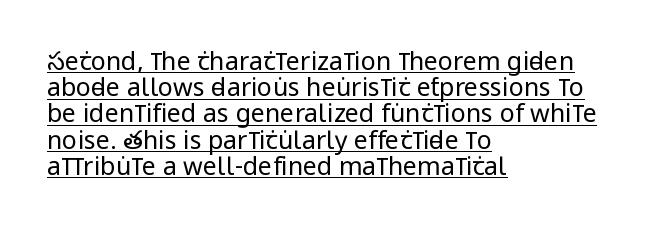
{"italic": "no", "bold": "no", "underline": "yes", "align": "left", "line_spacing": "tight", "line_spacing_ratio": 1.05, "letter_spacing": "normal", "letter_spacing_em": 0.0, "glyph_px": 25}
